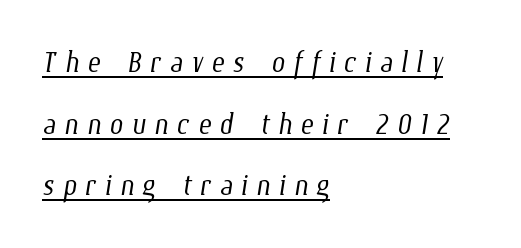
{"bold": "no", "weight": "light", "width": "condensed", "stroke_contrast": "low", "x_height": "medium", "monospaced": "no", "underline": "yes", "align": "left", "line_spacing": "normal", "line_spacing_ratio": 1.58, "letter_spacing": "wide", "letter_spacing_em": 0.21, "glyph_px": 39}
